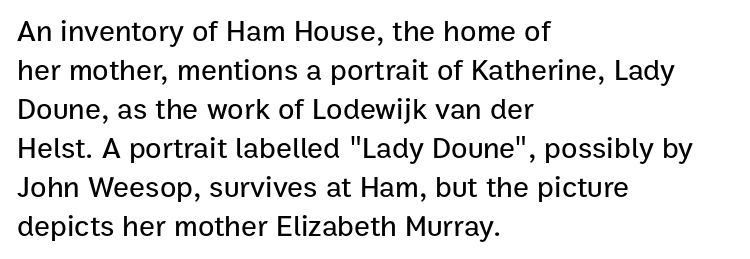
Line spacing here is normal. Words appear dense and cohesive because spacing is normal. Horizontal alignment here is leftward, the default for most running prose. Italic? Not at all — the glyphs are vertical. Classification — sans serif.
